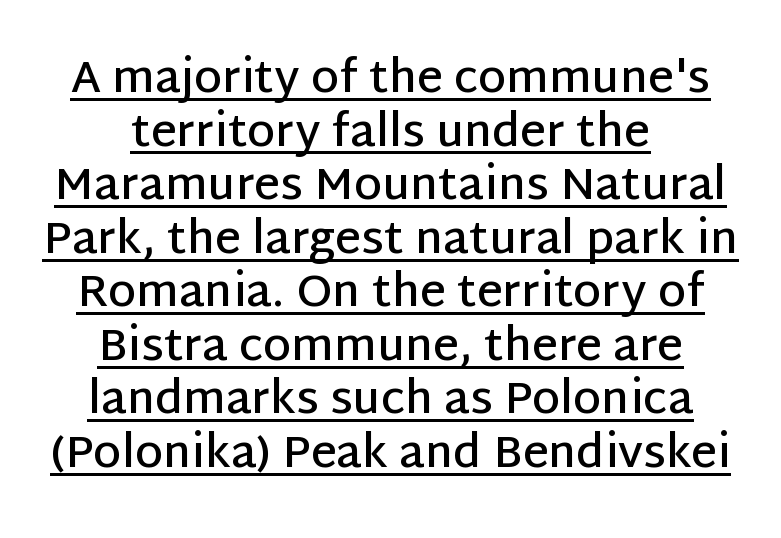
{"serif": "no", "italic": "no", "bold": "semi", "weight": "semibold", "width": "normal", "stroke_contrast": "low", "x_height": "large", "monospaced": "no", "underline": "yes", "align": "center", "line_spacing_ratio": 1.19, "letter_spacing": "normal", "letter_spacing_em": 0.0, "glyph_px": 45}
